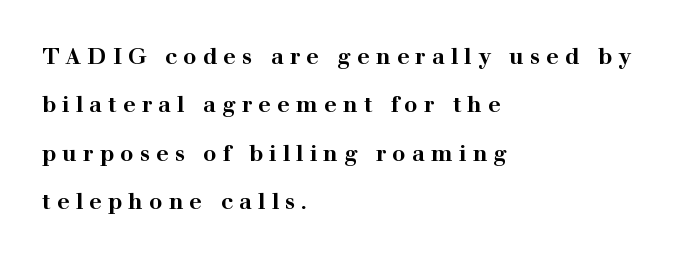
Glyph-to-glyph distance is far greater than everyday printed text. Layout note: lines flush left. Heavy, bold letterforms. The foot of each line stays bare and open. What's the leading like? Stretched, with rows far apart.
